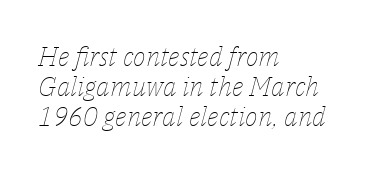
{"italic": "yes", "lean": "right", "slant_degrees": 14, "bold": "no", "underline": "no", "align": "left", "line_spacing": "tight", "line_spacing_ratio": 1.12, "letter_spacing": "normal", "letter_spacing_em": 0.0, "glyph_px": 27}
